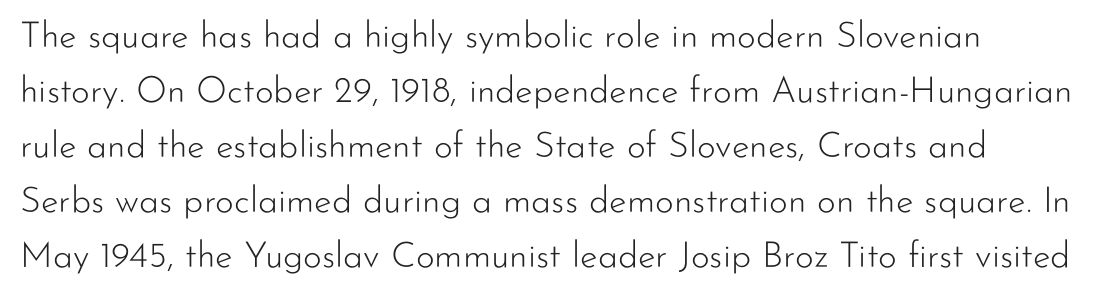
The image shows 36 px light sans-serif type, upright; set normal line spacing (1.53x), normal letter spacing, not underlined; low stroke contrast and a small x-height.
